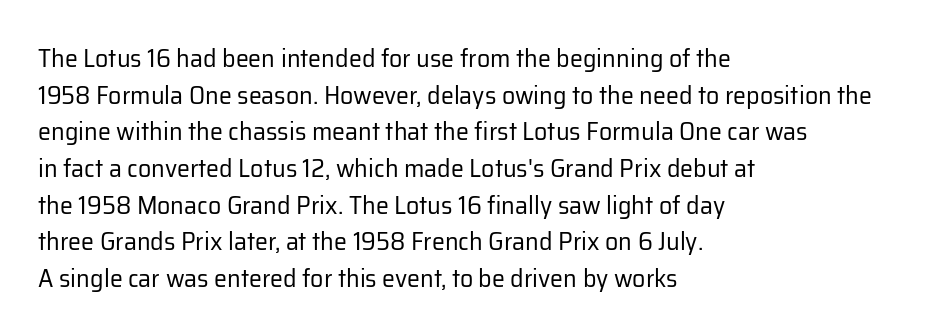
Q: Is the text bold? A: No.
Q: Is the text italic (slanted)? A: No, it is upright.
Q: Is the text underlined? A: No.
Q: How is the paragraph aligned? A: Left-aligned.
Q: Is the spacing between letters normal or unusually wide? A: Normal.
Q: Is the spacing between lines tight, normal or loose? A: Normal.
